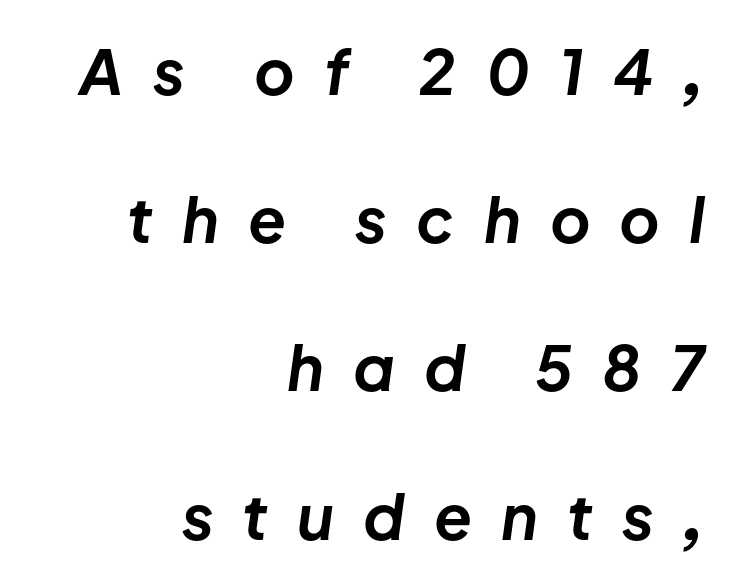
Q: Is the text bold? A: Yes.
Q: Is the text italic (slanted)? A: Yes, it leans right by about 8 degrees.
Q: Is the text underlined? A: No.
Q: How is the paragraph aligned? A: Right-aligned.
Q: Is the spacing between letters normal or unusually wide? A: Unusually wide.
Q: Is the spacing between lines tight, normal or loose? A: Loose.
Q: Width (condensed, normal, or wide)? A: Normal.
Q: Stroke contrast? A: Low.
Q: x-height? A: Medium.
Q: Monospaced? A: No.
